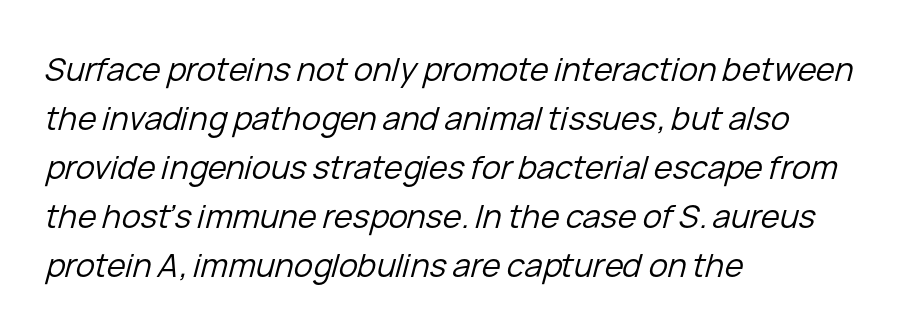
Weight class: somewhere from thin through regular. Yep, that's italic — everything's leaning. Honestly, the letter spacing is just normal — you wouldn't notice it. Spacing verdict: proportional, widths tailored to each character. The words here are not underlined. Regarding leading, the lines here are spaced in the standard way.
